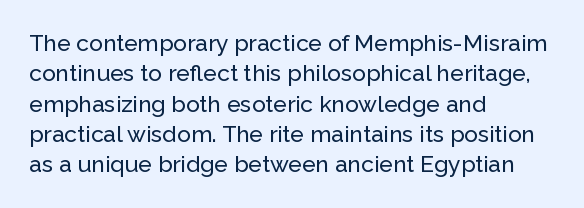
Q: Is the text italic (slanted)? A: No, it is upright.
Q: Is the text underlined? A: No.
Q: How is the paragraph aligned? A: Left-aligned.
Q: Is the spacing between letters normal or unusually wide? A: Normal.
Q: Is the spacing between lines tight, normal or loose? A: Normal.
